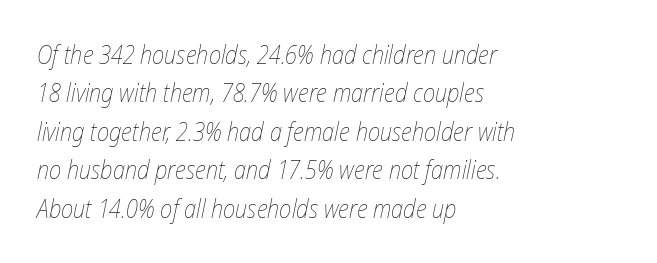
Characters follow at the spacing the type designer built in. The ragged edge is on the right, which tells us the setting is flush left. Beneath every word, the page is bare. Leading matches the norm, producing a regular column. Is the type slanted? Yes — the strokes lean at a clear angle. Weight class: somewhere from thin through regular.
